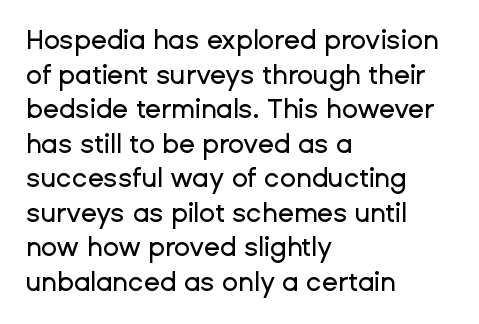
The image shows 26 px text type, upright; set left-aligned, normal line spacing (1.33x), normal letter spacing, not underlined.
